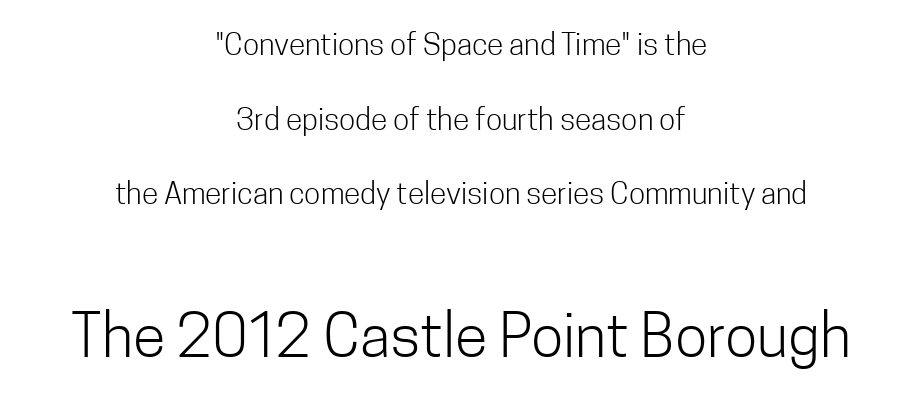
{"serif": "no", "italic": "no", "bold": "no", "weight": "light", "width": "condensed", "stroke_contrast": "low", "x_height": "medium", "monospaced": "no", "underline": "no", "align": "center", "line_spacing": "loose", "line_spacing_ratio": 2.49, "letter_spacing": "normal", "letter_spacing_em": 0.0, "larger_block": "second", "size_ratio": 2.0, "glyph_px": 60}
